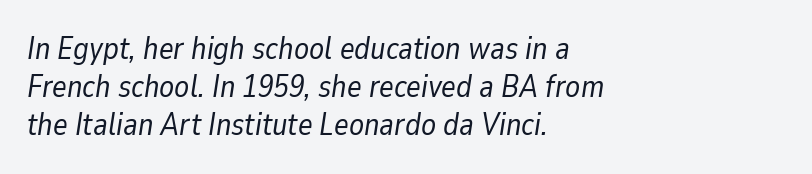
The image shows 31 px regular-weight type, italic (leaning right); set left-aligned, line spacing 1.23x, normal letter spacing, not underlined; low stroke contrast and a medium x-height.
